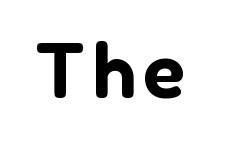
Notice how the stems are strictly vertical — no italics here. The face used here is proportionally spaced, like ordinary book or web type. Note: no serifs on the glyphs. Glance below the letters and you will spot only blank space.
